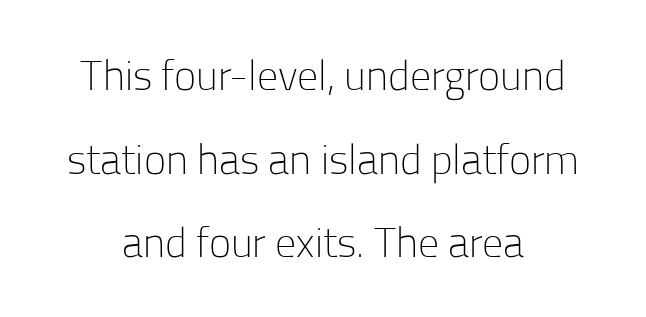
Q: Is the text bold? A: No.
Q: Is the text italic (slanted)? A: No, it is upright.
Q: Is the typeface a serif or a sans-serif typeface? A: Sans-serif.
Q: Is the text underlined? A: No.
Q: How is the paragraph aligned? A: Centered.
Q: Is the spacing between letters normal or unusually wide? A: Normal.
Q: Is the spacing between lines tight, normal or loose? A: Loose.
Q: Width (condensed, normal, or wide)? A: Normal.
Q: Stroke contrast? A: Low.
Q: x-height? A: Medium.
Q: Monospaced? A: No.
